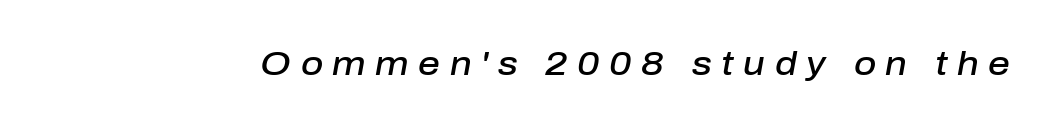
Quick note: italic. Does the weight exceed regular? Yes, but only to semibold. You could not count columns in this text — the font is proportionally spaced. Type without underlining.
